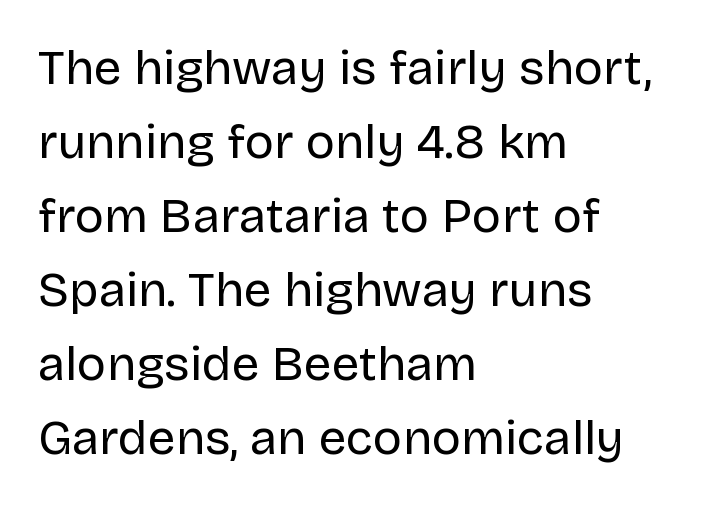
Q: Is the text bold? A: No.
Q: Is the text italic (slanted)? A: No, it is upright.
Q: Is the typeface a serif or a sans-serif typeface? A: Sans-serif.
Q: Is the text underlined? A: No.
Q: How is the paragraph aligned? A: Left-aligned.
Q: Is the spacing between letters normal or unusually wide? A: Normal.
Q: Is the spacing between lines tight, normal or loose? A: Normal.
Q: Width (condensed, normal, or wide)? A: Normal.
Q: Stroke contrast? A: Low.
Q: x-height? A: Large.
Q: Monospaced? A: No.
